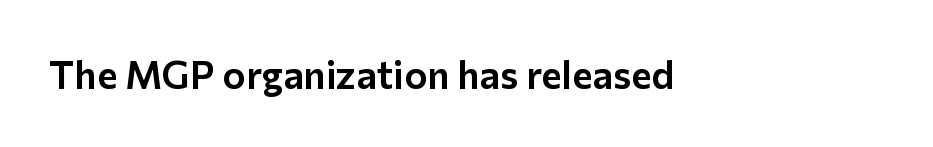
{"serif": "no", "italic": "no", "width": "normal", "stroke_contrast": "low", "x_height": "medium", "monospaced": "no", "underline": "no", "align": "left", "letter_spacing": "normal", "letter_spacing_em": 0.0, "glyph_px": 39}
